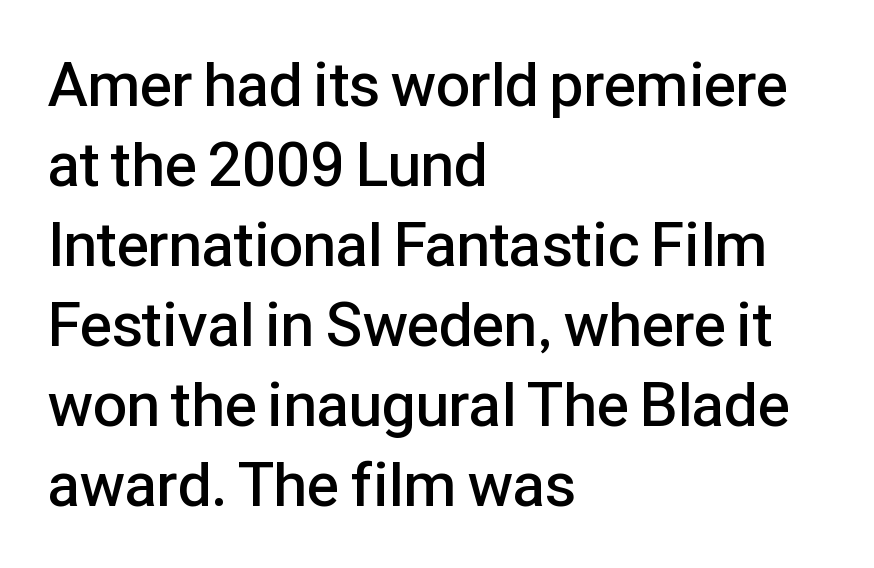
The image shows 61 px semibold sans-serif type, upright; set left-aligned, normal line spacing (1.31x), normal letter spacing, not underlined; low stroke contrast and a medium x-height.
